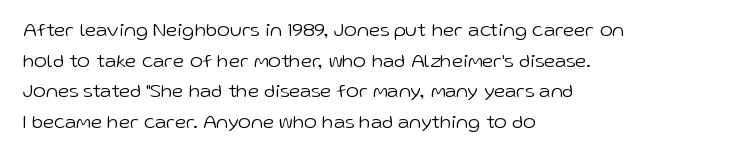
If you drew a line through each stem, it would be perfectly vertical. Students, observe: this is what conventionally led text looks like. Alignment: flush left. Decoration check: the copy has no underline.
